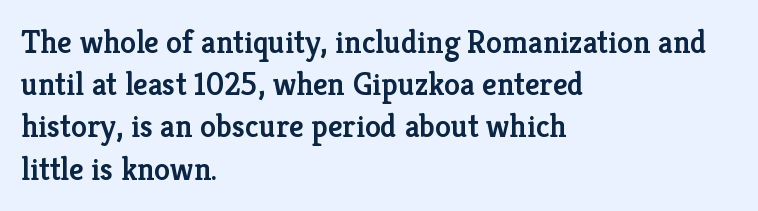
{"serif": "yes", "italic": "no", "bold": "semi", "weight": "semibold", "width": "normal", "stroke_contrast": "low", "x_height": "medium", "monospaced": "no", "underline": "no", "align": "left", "line_spacing": "normal", "line_spacing_ratio": 1.32, "letter_spacing": "normal", "letter_spacing_em": 0.0, "glyph_px": 32}
